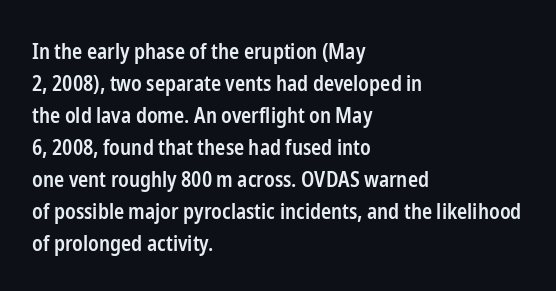
The image shows 21 px text type, upright; set left-aligned, normal line spacing (1.52x), normal letter spacing, not underlined.
